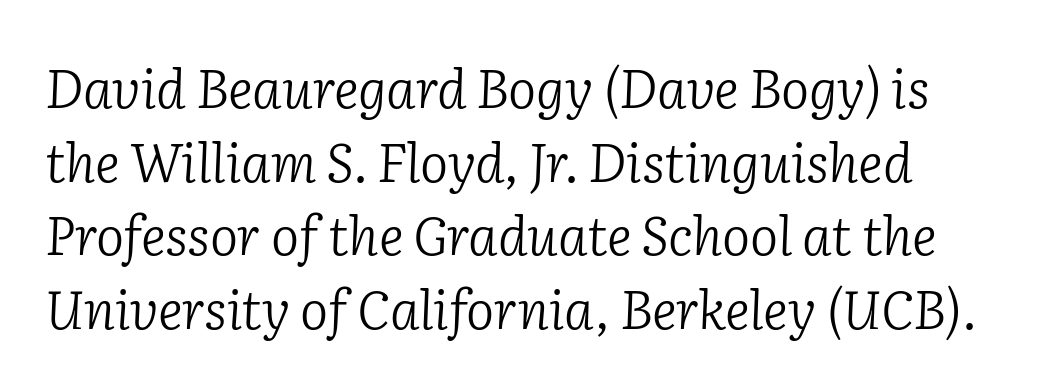
{"serif": "yes", "italic": "yes", "lean": "right", "slant_degrees": 2, "bold": "no", "weight": "light", "width": "normal", "stroke_contrast": "low", "x_height": "medium", "monospaced": "no", "underline": "no", "line_spacing": "normal", "line_spacing_ratio": 1.39, "letter_spacing": "normal", "letter_spacing_em": 0.0, "glyph_px": 53}
